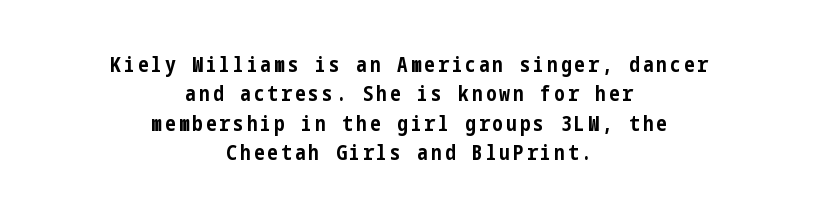
The image shows 21 px bold type, upright; set centered, normal line spacing (1.4x), not underlined.
